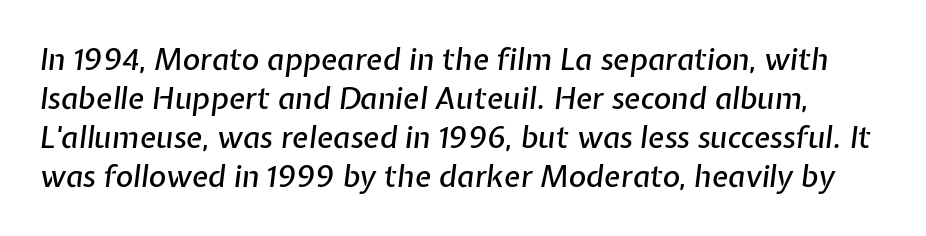
The passage shown is typed in a proportional face where columns would drift. If you drew a line through each stem, it would be angled. Students, observe: this is what conventionally led text looks like. Beneath every word, the page is bare. How are the letters spaced? Ordinarily, with no added tracking.
